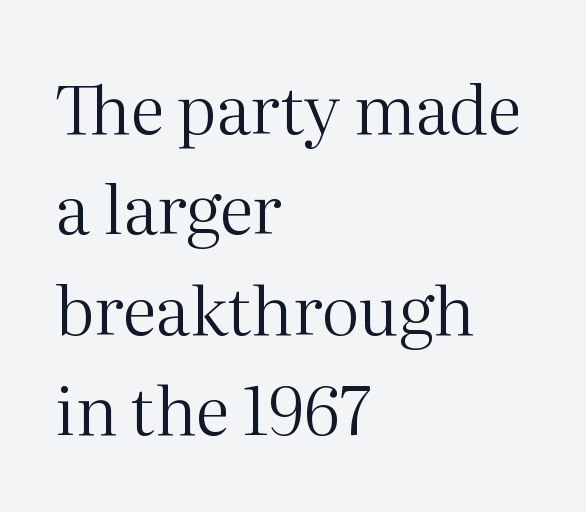
These lines keep a tight, regular rhythm from letter to letter. The leading is moderate, giving the passage an even texture. The strokes are not fattened; the text isn't bold. The passage shown is not underscored anywhere. A student would call this left alignment; a typographer would say flush left, rag right.
